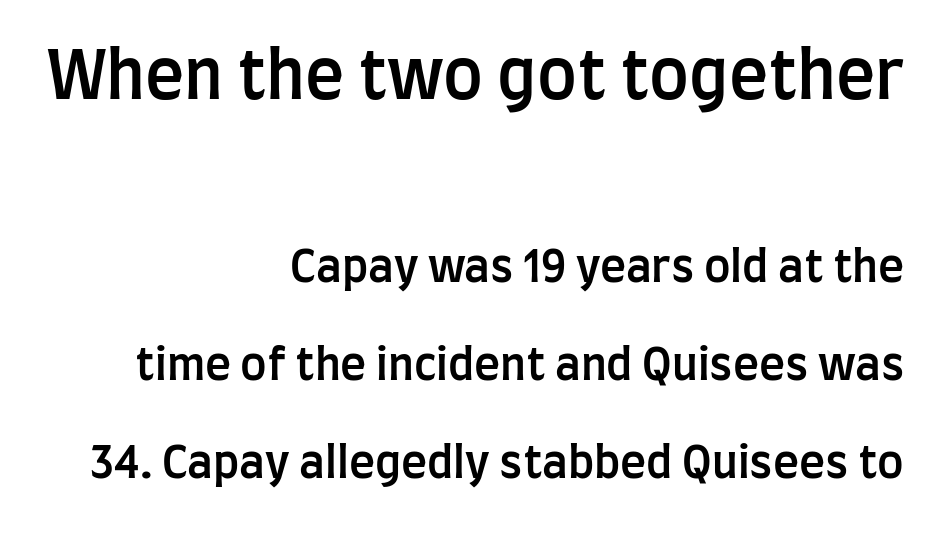
Line spacing here is loose. Which margin do the lines hug? The right one — the left edge is uneven. A clean baseline with only descenders dipping below it. Grotesque or geometric, the face here clearly has no serifs. The letters in the upper block stand taller than those in the block below.
